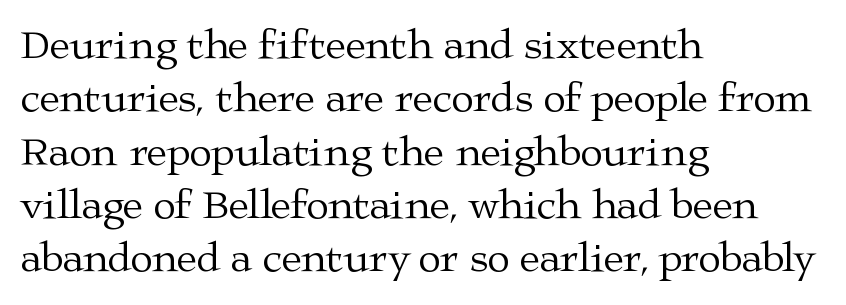
The font family rendered here belongs to the serif group. The face used here is rendered with its standard letterfit. The paragraph shown leans on its left margin. The block of text has a typical density, with ordinary space between rows.
